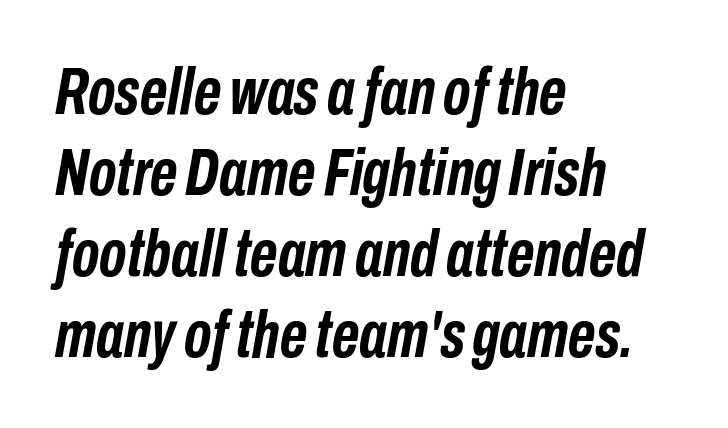
Weight check: bold — yes, fully. Tall strokes in this sample are angled rather than plumb. The rendering anchors every line to the left-hand side. Check under the words: just untouched page. You could call the tracking neutral — neither tight nor loose.
